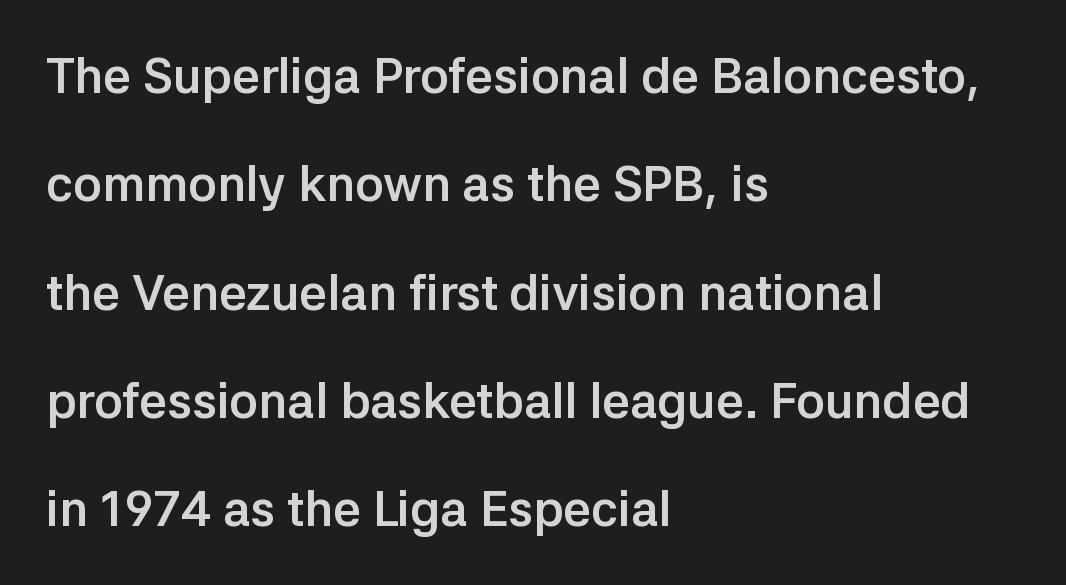
A typesetter would label this face a sans. Loosely led — the rows are spread out. These words are printed bold, with thick strokes throughout. Tall strokes in this sample are plumb rather than angled.
